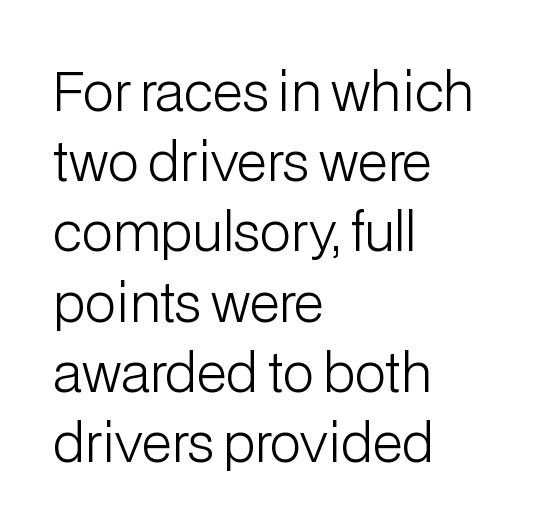
The lettering stays uniformly vertical, giving the passage a roman look. The line-height multiplier appears to be the usual default. No extra ink here — the face is not bold. Just letters on the line, the space beneath them empty. The line texture is even and compact thanks to regular tracking. Proportional: the letters do not fall into vertical columns.
